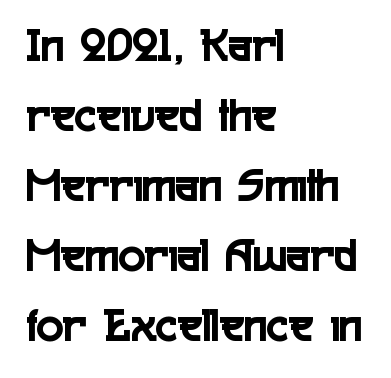
The image shows 50 px condensed sans-serif type, upright; set left-aligned, normal line spacing (1.4x), normal letter spacing, not underlined; a medium x-height.
